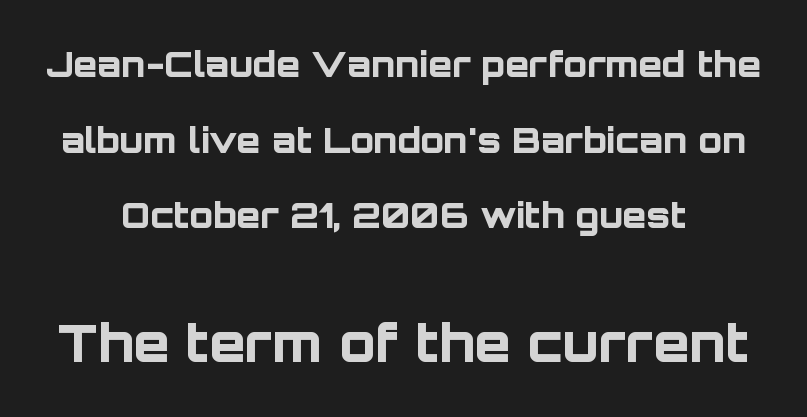
Q: Is the text bold? A: Yes.
Q: Is the text italic (slanted)? A: No, it is upright.
Q: Is the typeface a serif or a sans-serif typeface? A: Sans-serif.
Q: Is the text underlined? A: No.
Q: How is the paragraph aligned? A: Centered.
Q: Is the spacing between letters normal or unusually wide? A: Normal.
Q: Is the spacing between lines tight, normal or loose? A: Loose.
Q: Which block of text is set in a larger size, the first (top) or the second (bottom)? A: The second (bottom) one.
Q: Width (condensed, normal, or wide)? A: Normal.
Q: Stroke contrast? A: Low.
Q: x-height? A: Large.
Q: Monospaced? A: No.
